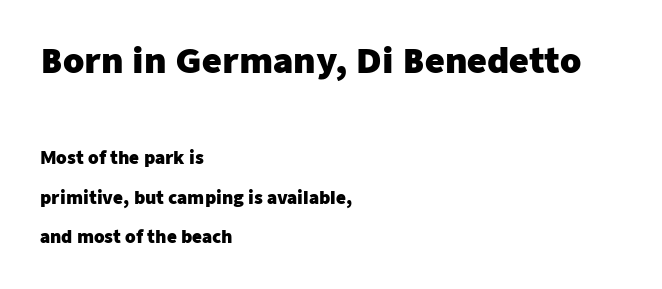
{"serif": "no", "italic": "no", "bold": "yes", "weight": "heavy", "width": "normal", "stroke_contrast": "low", "x_height": "medium", "monospaced": "no", "underline": "no", "align": "left", "line_spacing": "loose", "line_spacing_ratio": 2.34, "letter_spacing": "normal", "letter_spacing_em": 0.0, "larger_block": "first", "size_ratio": 2.0, "glyph_px": 34}
